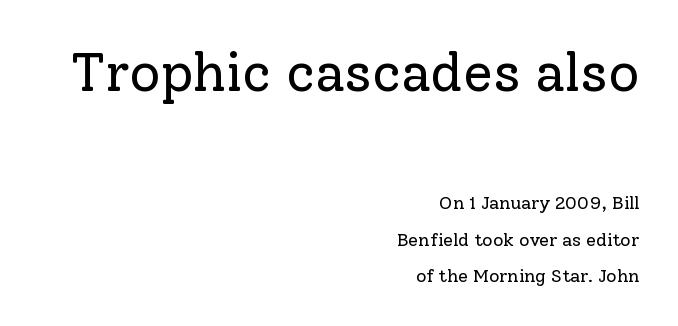
The gaps between neighbouring characters are ordinary and unremarkable. The lettering stays uniformly vertical, giving the passage a roman look. This sample has the flowing, uneven cadence of proportional lettering. Caption: multi-line text, flush right, ragged left. The face used here appears at its bigger size in the upper chunk. Words float on clear page, feet unadorned.
